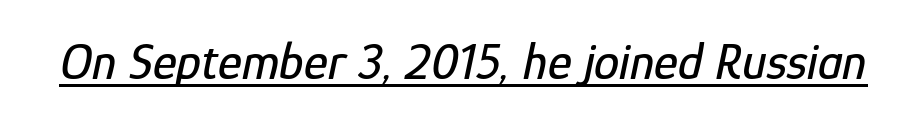
{"italic": "yes", "lean": "right", "slant_degrees": 12, "width": "condensed", "stroke_contrast": "low", "x_height": "medium", "monospaced": "no", "underline": "yes", "letter_spacing": "normal", "letter_spacing_em": 0.0, "glyph_px": 51}
